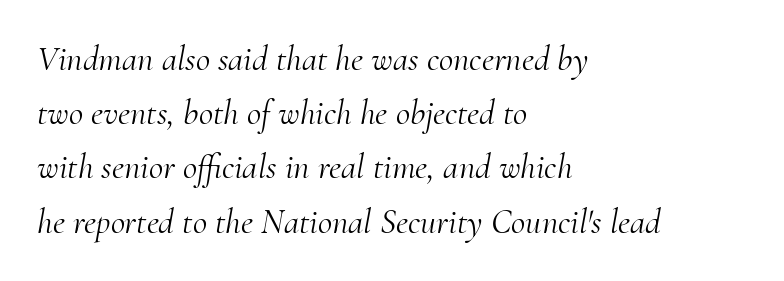
Compared with typical body copy, the letter spacing here is the same. Caption: face not bold, strokes unweighted. The font's italic variant was chosen for this text. Rows of type keep a routine distance in the vertical direction. Unlike a clean sans, this face finishes its strokes with serifs. Glance below the letters and you will spot only blank space.
